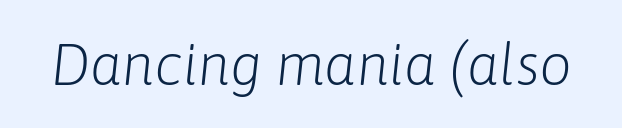
{"italic": "yes", "lean": "right", "slant_degrees": 6, "bold": "no", "weight": "light", "width": "normal", "stroke_contrast": "low", "x_height": "medium", "monospaced": "no", "underline": "no", "letter_spacing": "normal", "letter_spacing_em": 0.0, "glyph_px": 58}
